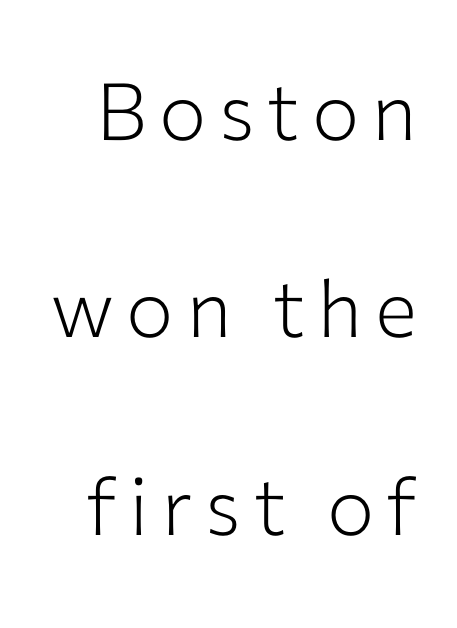
{"serif": "no", "italic": "no", "bold": "no", "weight": "light", "width": "normal", "stroke_contrast": "low", "x_height": "medium", "monospaced": "no", "underline": "no", "line_spacing": "loose", "line_spacing_ratio": 2.5, "glyph_px": 79}
